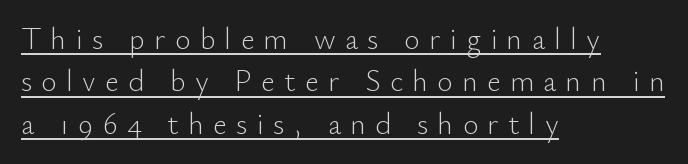
The image shows 30 px light sans-serif type, upright; set left-aligned, normal line spacing (1.41x), unusually wide letter spacing (+0.31 em), underlined; low stroke contrast and a small x-height.
